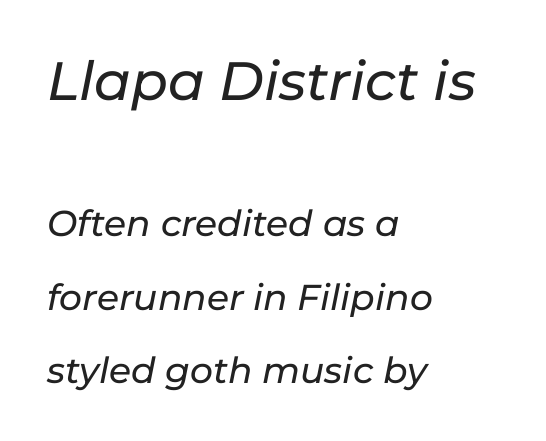
{"italic": "yes", "lean": "right", "slant_degrees": 11, "width": "normal", "stroke_contrast": "low", "x_height": "medium", "monospaced": "no", "underline": "no", "align": "left", "line_spacing": "loose", "line_spacing_ratio": 2.05, "letter_spacing": "normal", "letter_spacing_em": 0.0, "larger_block": "first", "size_ratio": 1.5, "glyph_px": 54}
